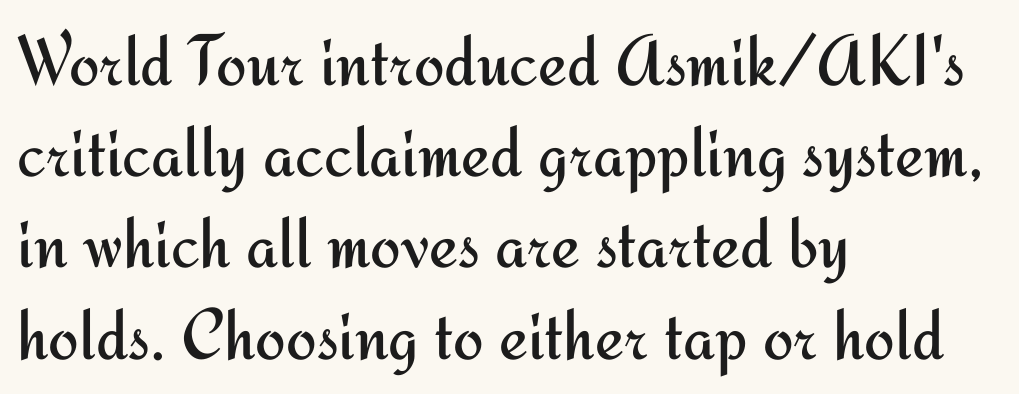
Q: Is the text bold? A: No.
Q: Is the text italic (slanted)? A: No, it is upright.
Q: Is the typeface a serif or a sans-serif typeface? A: Sans-serif.
Q: Is the text underlined? A: No.
Q: How is the paragraph aligned? A: Left-aligned.
Q: Is the spacing between letters normal or unusually wide? A: Normal.
Q: Is the spacing between lines tight, normal or loose? A: Normal.
Q: Width (condensed, normal, or wide)? A: Normal.
Q: Stroke contrast? A: Medium.
Q: x-height? A: Small.
Q: Monospaced? A: No.
